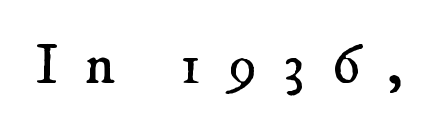
Tracking here is generous; glyphs stand well apart from one another. Do the characters align in a grid? No, the font is proportional. The typesetting does not lean heavy: it is not bold. This is serif lettering, the kind often seen in printed books. Glance below the letters and you will spot only blank space.
